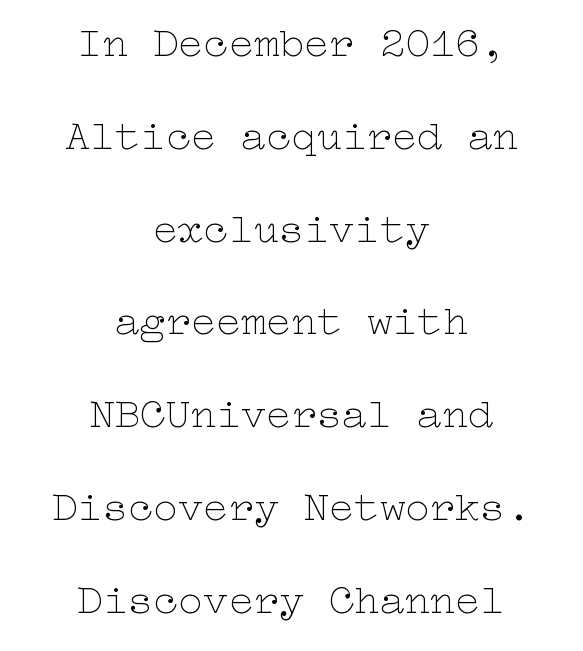
Q: Is the text bold? A: No.
Q: Is the text italic (slanted)? A: No, it is upright.
Q: Is the text underlined? A: No.
Q: How is the paragraph aligned? A: Centered.
Q: Is the spacing between letters normal or unusually wide? A: Normal.
Q: Is the spacing between lines tight, normal or loose? A: Loose.
Q: Width (condensed, normal, or wide)? A: Wide.
Q: Stroke contrast? A: Low.
Q: x-height? A: Medium.
